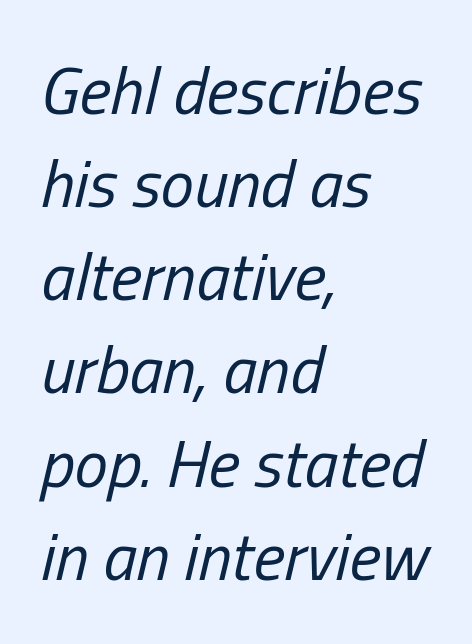
The image shows 67 px regular-weight, condensed type, italic (leaning right); set left-aligned, normal line spacing (1.39x), normal letter spacing, not underlined; low stroke contrast and a medium x-height.
